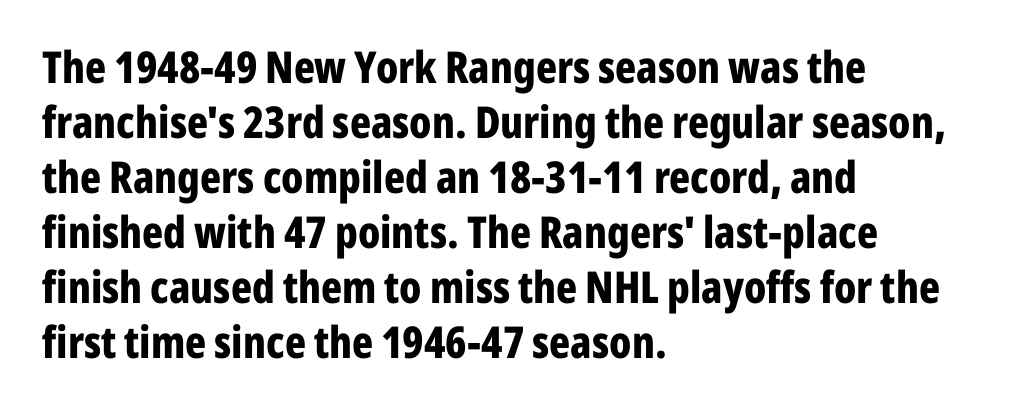
{"serif": "no", "italic": "no", "bold": "yes", "weight": "bold", "width": "condensed", "stroke_contrast": "low", "x_height": "medium", "monospaced": "no", "underline": "no", "align": "left", "line_spacing": "normal", "line_spacing_ratio": 1.25, "letter_spacing": "normal", "letter_spacing_em": 0.0, "glyph_px": 44}
